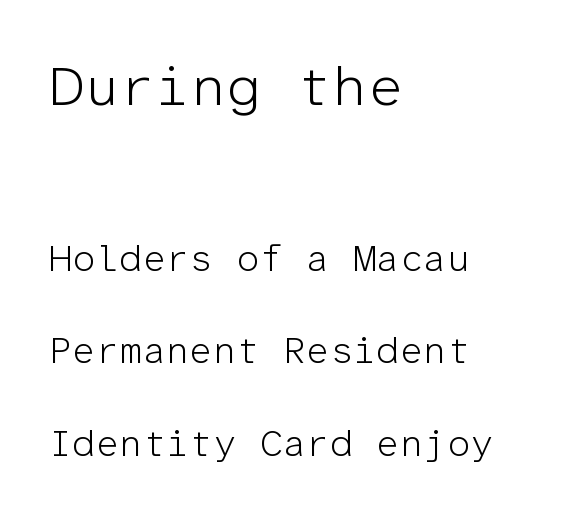
Q: Is the text bold? A: No.
Q: Is the text italic (slanted)? A: No, it is upright.
Q: Is the typeface a serif or a sans-serif typeface? A: Sans-serif.
Q: Is the text underlined? A: No.
Q: How is the paragraph aligned? A: Left-aligned.
Q: Is the spacing between letters normal or unusually wide? A: Normal.
Q: Is the spacing between lines tight, normal or loose? A: Loose.
Q: Which block of text is set in a larger size, the first (top) or the second (bottom)? A: The first (top) one.
Q: Width (condensed, normal, or wide)? A: Normal.
Q: Stroke contrast? A: Low.
Q: x-height? A: Medium.
Q: Monospaced? A: Yes.
